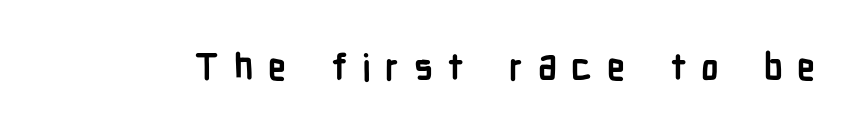
The image shows 36 px semibold, condensed sans-serif type, upright; set unusually wide letter spacing (+0.4 em), not underlined; low stroke contrast and a medium x-height.
